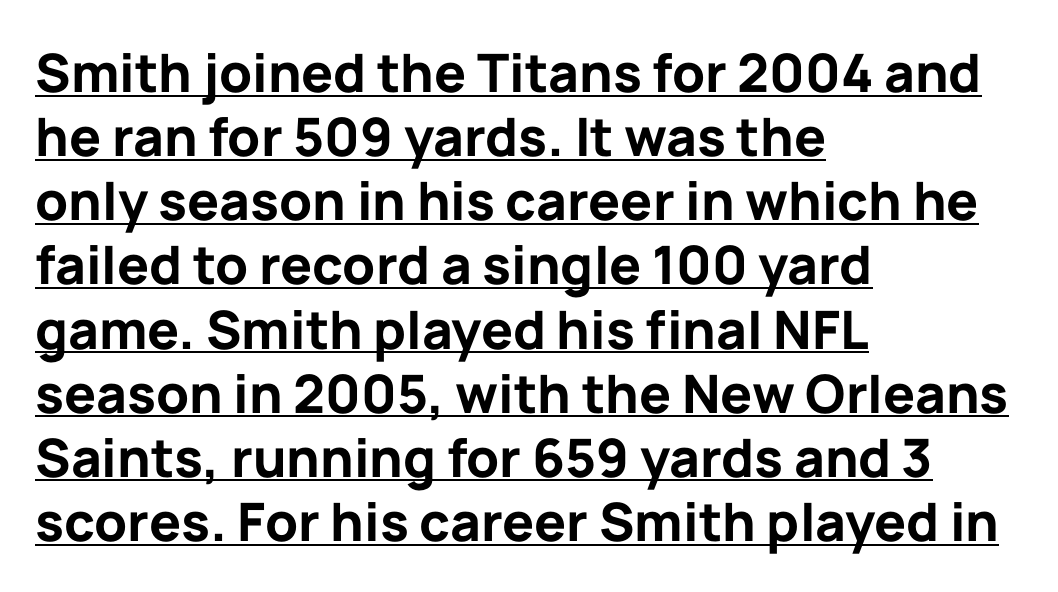
Looks like regular typesetting: each glyph gets only the width it needs. In terms of letterform style, serifs are entirely absent. Looks like someone drew a line under every word here. Posture: upright roman. Teacher's note: observe the even left margin — that is flush-left alignment. Thick stems and heavy bowls — unmistakably bold.
